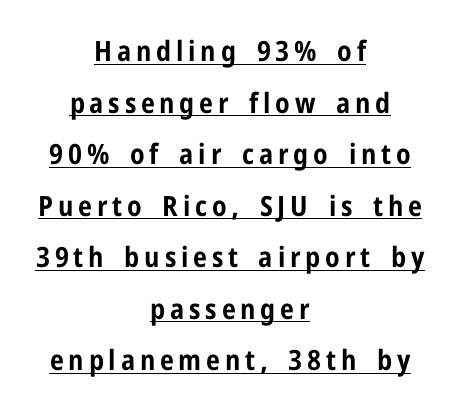
{"serif": "no", "italic": "no", "bold": "yes", "weight": "bold", "width": "condensed", "stroke_contrast": "low", "x_height": "medium", "monospaced": "no", "underline": "yes", "align": "center", "line_spacing_ratio": 1.84, "glyph_px": 28}
